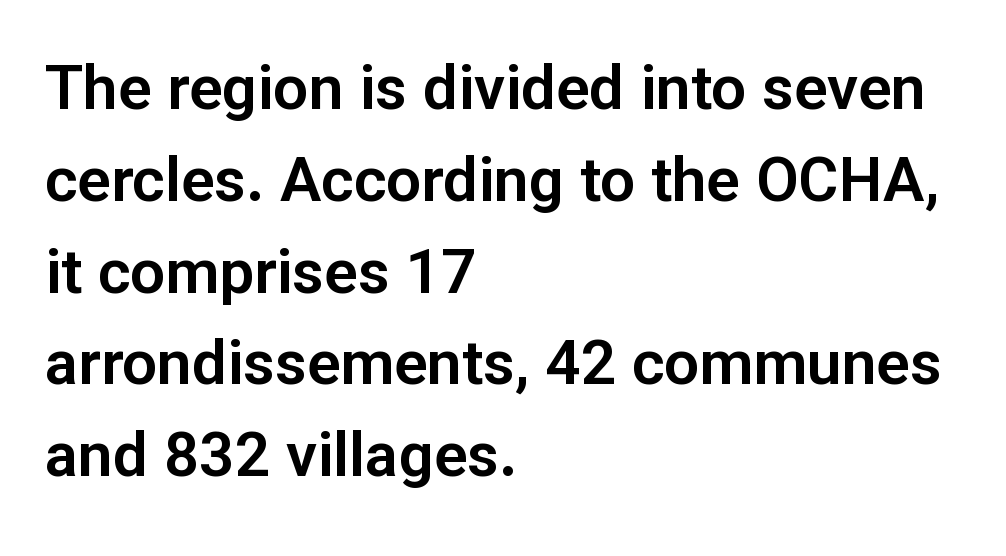
The image shows 62 px sans-serif type, upright; set left-aligned, normal line spacing (1.48x), normal letter spacing, not underlined; low stroke contrast and a medium x-height.
